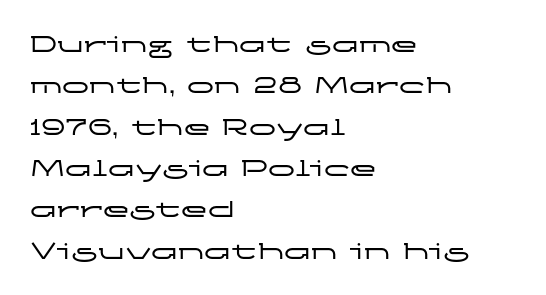
Q: Is the text italic (slanted)? A: No, it is upright.
Q: Is the text underlined? A: No.
Q: How is the paragraph aligned? A: Left-aligned.
Q: Is the spacing between letters normal or unusually wide? A: Normal.
Q: Is the spacing between lines tight, normal or loose? A: Normal.
